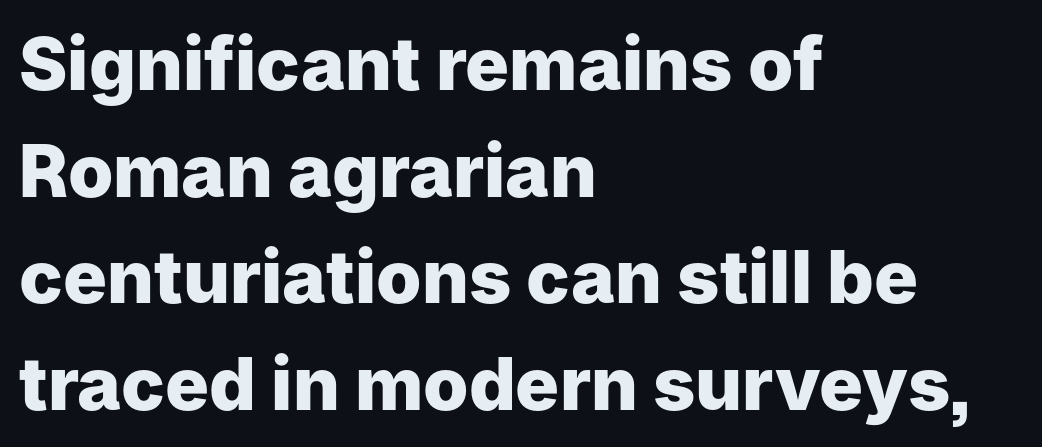
{"serif": "no", "italic": "no", "bold": "yes", "weight": "heavy", "width": "normal", "stroke_contrast": "low", "x_height": "medium", "monospaced": "no", "underline": "no", "align": "left", "line_spacing": "normal", "line_spacing_ratio": 1.46, "letter_spacing": "normal", "letter_spacing_em": 0.0, "glyph_px": 73}
